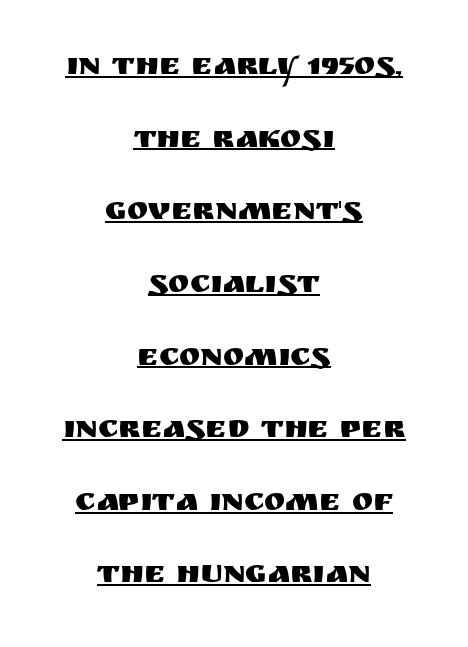
These lines stand farther apart than default settings would place them. The typography opts for an upright posture over an oblique one. Nope, no serifs anywhere on these letters. Varying glyph widths throughout — classic text-font behaviour.
